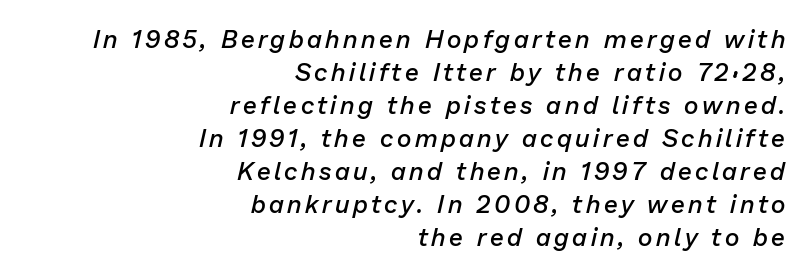
Italic? Definitely — the glyphs are oblique. What's the leading like? Ordinary, nothing unusual. Underline: absent. Set as a demibold, roughly 600 on the weight scale. The setting favours the right margin, as signatures and pull-quotes sometimes do.
